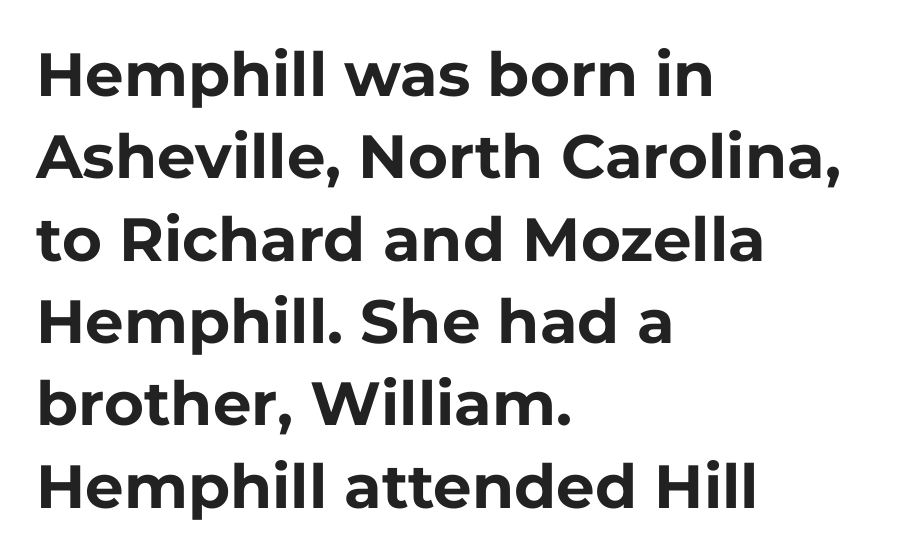
Q: Is the text bold? A: Yes.
Q: Is the text italic (slanted)? A: No, it is upright.
Q: Is the typeface a serif or a sans-serif typeface? A: Sans-serif.
Q: Is the text underlined? A: No.
Q: How is the paragraph aligned? A: Left-aligned.
Q: Is the spacing between letters normal or unusually wide? A: Normal.
Q: Is the spacing between lines tight, normal or loose? A: Normal.
Q: Width (condensed, normal, or wide)? A: Normal.
Q: Stroke contrast? A: Low.
Q: x-height? A: Medium.
Q: Monospaced? A: No.
